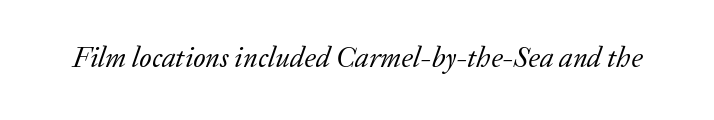
Q: Is the text bold? A: No.
Q: Is the text italic (slanted)? A: Yes, it leans right by about 20 degrees.
Q: Is the typeface a serif or a sans-serif typeface? A: Serif.
Q: Is the text underlined? A: No.
Q: Is the spacing between letters normal or unusually wide? A: Normal.
Q: Width (condensed, normal, or wide)? A: Normal.
Q: Stroke contrast? A: Low.
Q: x-height? A: Medium.
Q: Monospaced? A: No.
